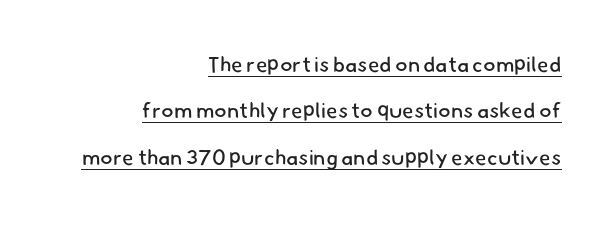
{"bold": "no", "underline": "yes", "align": "right", "line_spacing": "loose", "line_spacing_ratio": 2.21, "letter_spacing": "normal", "letter_spacing_em": 0.0, "glyph_px": 21}
